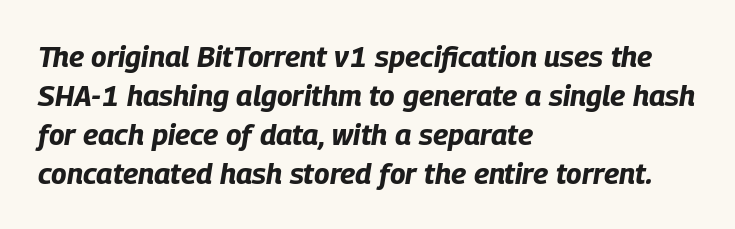
Note the varied advance widths — an 'i' is clearly narrower than an 'm'. Vertically, the passage feels balanced, rows spaced as you'd expect. Does the copy run flush right? No — it runs flush left. Would a proofreader flag this as italicized? Yes. A bare baseline throughout the passage. As a designer I'd log this as weight 700, bold.
